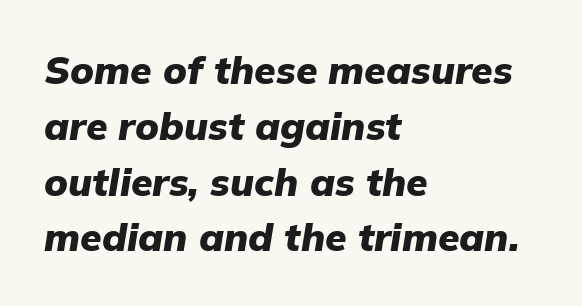
The image shows 39 px heavy type, italic (leaning right); set left-aligned, normal line spacing (1.43x), normal letter spacing, not underlined; low stroke contrast and a medium x-height.
